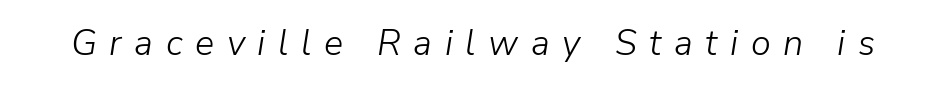
Slant detected: the letters are inclined. This reads as an unemphasized weight, regular at the heaviest. Spacing verdict: proportional, widths tailored to each character. The specimen omits any rule beneath the text block's lines. The letterforms stand isolated, each surrounded by extra space.
